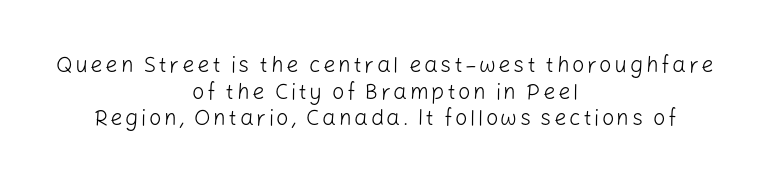
{"italic": "no", "bold": "no", "underline": "no", "align": "center", "line_spacing_ratio": 1.21, "glyph_px": 22}
